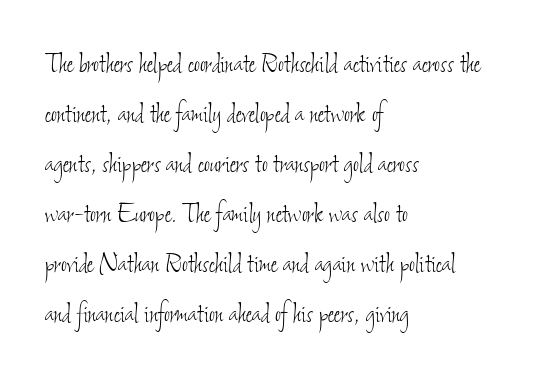
The image shows 32 px thin, condensed type; set left-aligned, normal line spacing (1.56x), normal letter spacing, not underlined; low stroke contrast and a small x-height.
